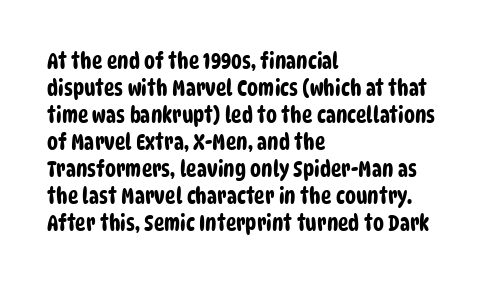
{"underline": "no", "align": "left", "line_spacing_ratio": 1.23, "letter_spacing": "normal", "letter_spacing_em": 0.0, "glyph_px": 22}
